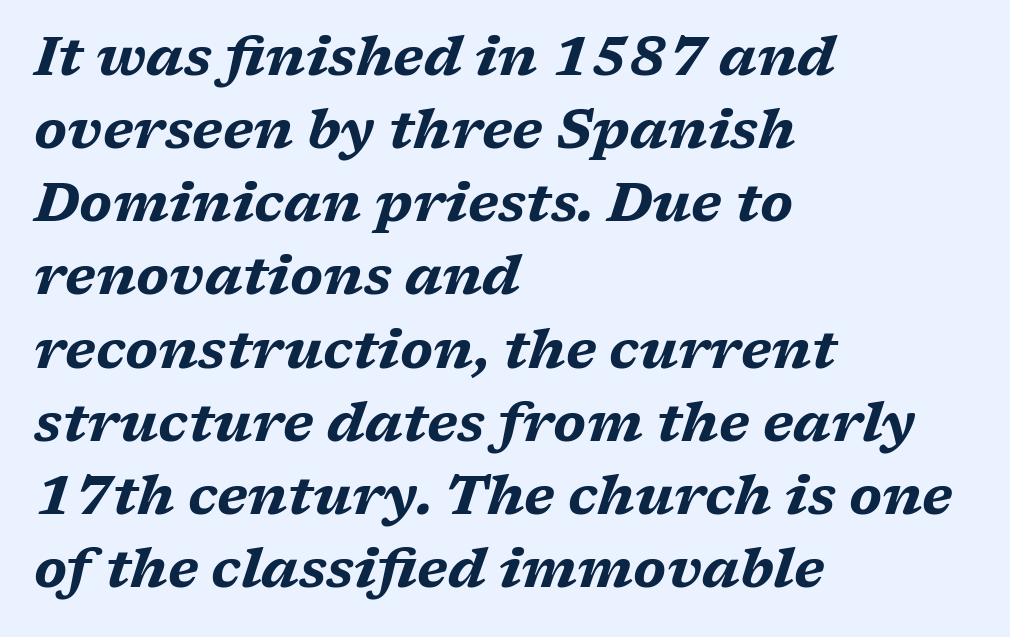
If you measured baseline to baseline, you'd find a middling distance. The face used here is proportionally spaced, like ordinary book or web type. Heft: maximum for text — a bold. Italic: yes, the glyphs are oblique. Glyph-to-glyph distance matches everyday printed text.
